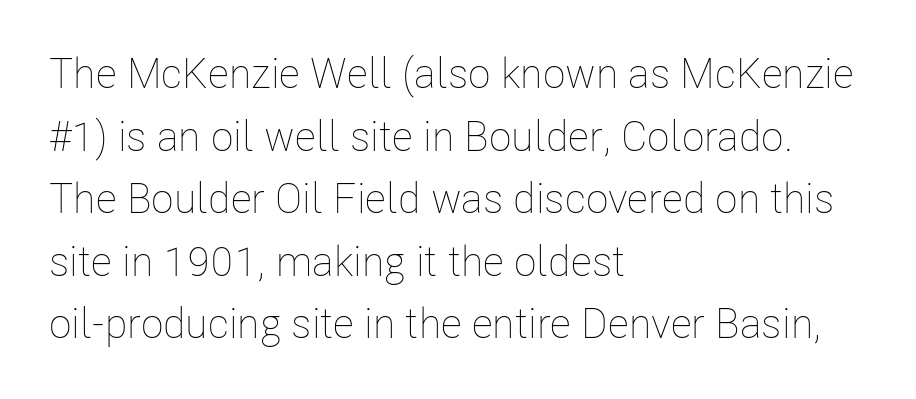
Q: Is the text bold? A: No.
Q: Is the text italic (slanted)? A: No, it is upright.
Q: Is the text underlined? A: No.
Q: How is the paragraph aligned? A: Left-aligned.
Q: Is the spacing between letters normal or unusually wide? A: Normal.
Q: Is the spacing between lines tight, normal or loose? A: Normal.
Q: Width (condensed, normal, or wide)? A: Condensed.
Q: Stroke contrast? A: Low.
Q: x-height? A: Medium.
Q: Monospaced? A: No.
